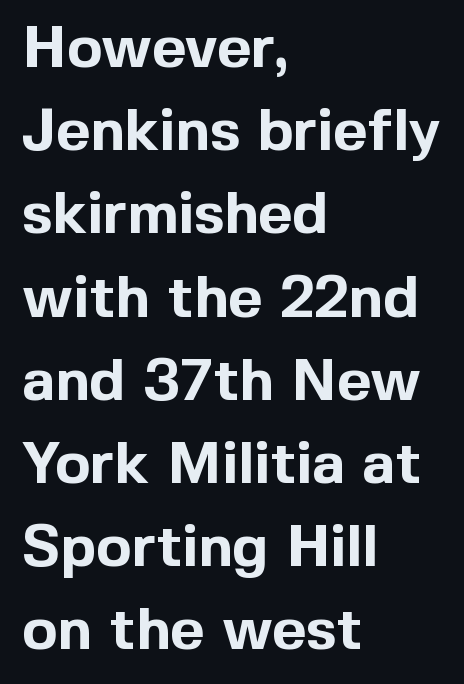
The rendering uses natural spacing where letterforms have individual widths. Glyph-to-glyph distance matches everyday printed text. Type style note: lacks serifs. Set as a true bold cut, around the 700 mark.
